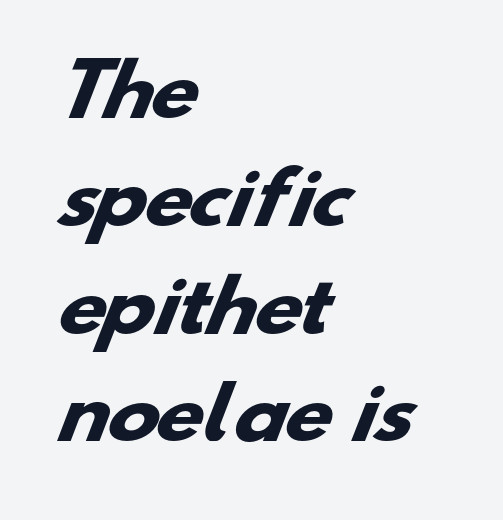
Q: Is the text bold? A: Yes.
Q: Is the typeface a serif or a sans-serif typeface? A: Sans-serif.
Q: Is the text underlined? A: No.
Q: How is the paragraph aligned? A: Left-aligned.
Q: Is the spacing between letters normal or unusually wide? A: Normal.
Q: Is the spacing between lines tight, normal or loose? A: Normal.
Q: Width (condensed, normal, or wide)? A: Wide.
Q: Stroke contrast? A: Low.
Q: x-height? A: Small.
Q: Monospaced? A: No.
